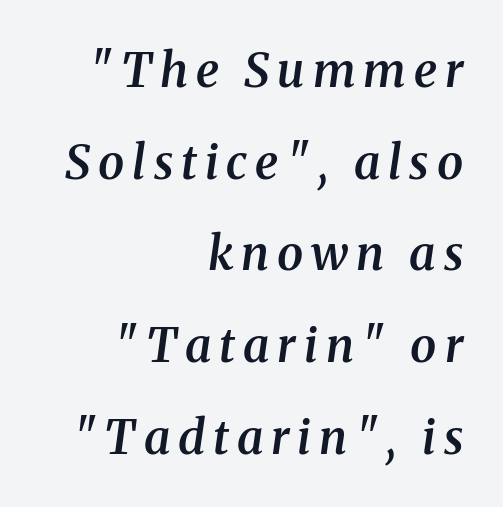
The image shows 47 px semibold serif type, italic (leaning right); set right-aligned, loose line spacing (1.95x), not underlined; medium stroke contrast and a medium x-height.
